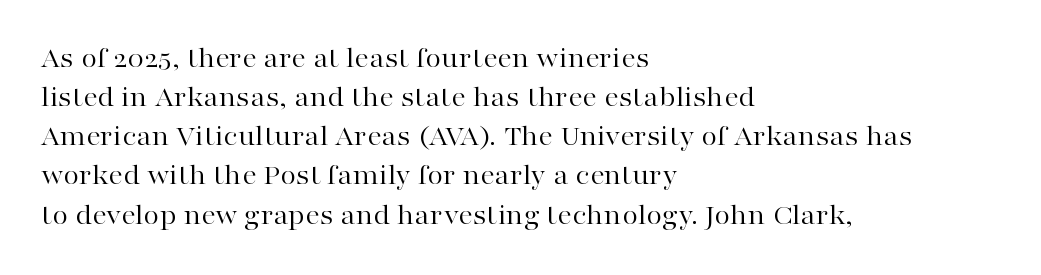
{"serif": "yes", "italic": "no", "bold": "no", "weight": "regular", "width": "wide", "stroke_contrast": "high", "x_height": "medium", "monospaced": "no", "underline": "no", "align": "left", "line_spacing": "normal", "line_spacing_ratio": 1.35, "letter_spacing": "normal", "letter_spacing_em": 0.0, "glyph_px": 29}
